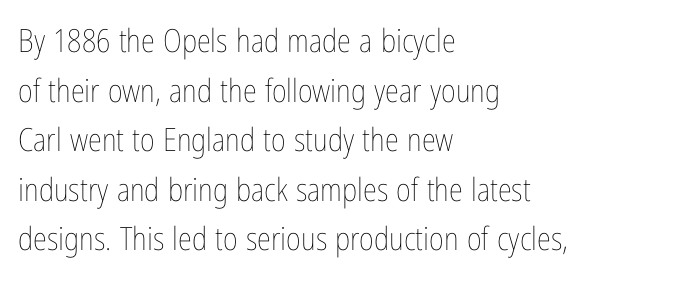
Q: Is the text bold? A: No.
Q: Is the text italic (slanted)? A: No, it is upright.
Q: Is the text underlined? A: No.
Q: How is the paragraph aligned? A: Left-aligned.
Q: Is the spacing between letters normal or unusually wide? A: Normal.
Q: Is the spacing between lines tight, normal or loose? A: Normal.
Q: Width (condensed, normal, or wide)? A: Condensed.
Q: Stroke contrast? A: Low.
Q: x-height? A: Medium.
Q: Monospaced? A: No.
